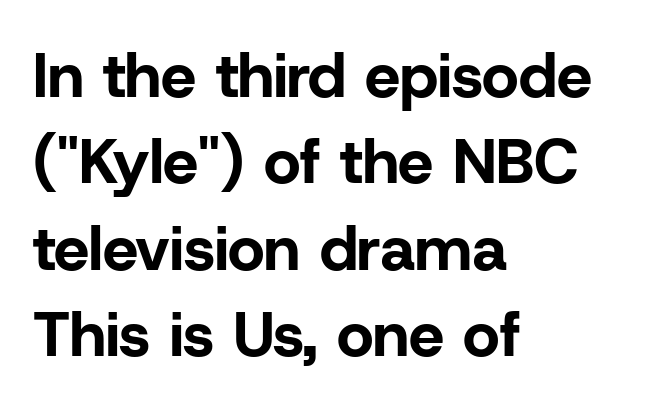
{"serif": "no", "italic": "no", "bold": "yes", "weight": "bold", "width": "normal", "stroke_contrast": "low", "x_height": "medium", "monospaced": "no", "underline": "no", "align": "left", "line_spacing": "normal", "line_spacing_ratio": 1.37, "letter_spacing": "normal", "letter_spacing_em": 0.0, "glyph_px": 63}
